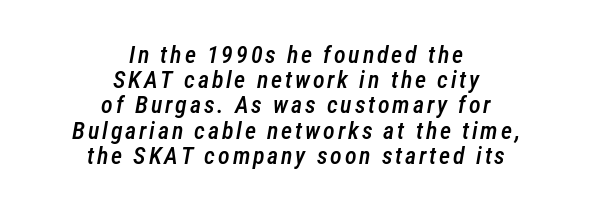
The passage shown leans; its letterforms are oblique. The face used here is a semibold: visibly heavier than regular, lighter than bold. Which margin do the lines hug? Neither — every line sits in the middle. One glance says dense: line gaps are narrower than usual. Descender tails drop into unmarked territory.
